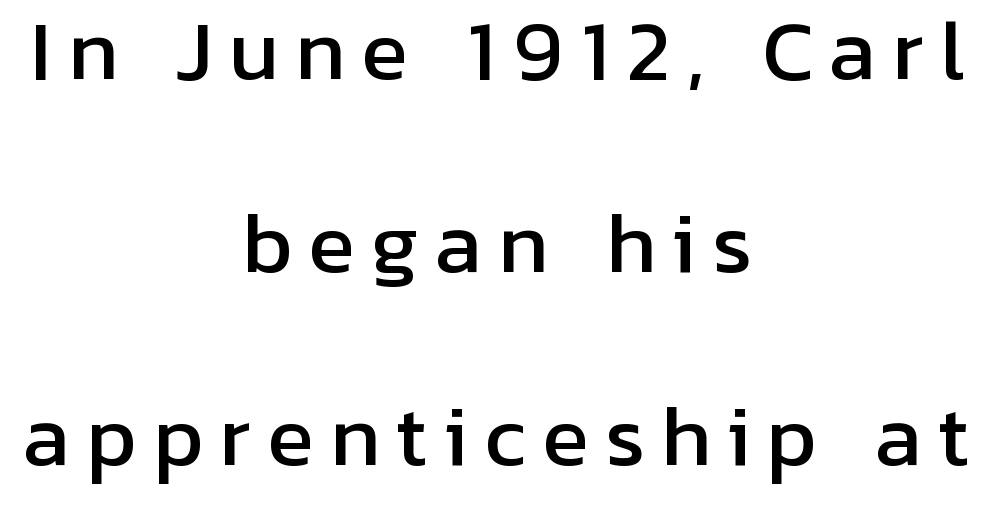
The image shows 79 px sans-serif type, upright; set centered, loose line spacing (2.44x), unusually wide letter spacing (+0.2 em), not underlined; low stroke contrast and a medium x-height.
